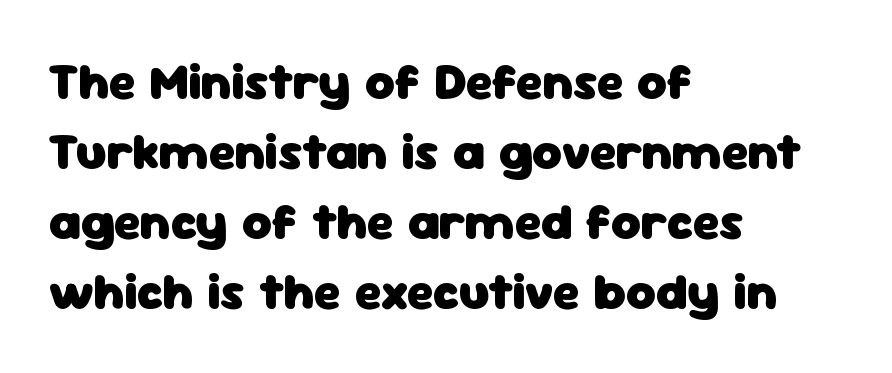
{"serif": "no", "italic": "no", "bold": "yes", "weight": "heavy", "width": "normal", "stroke_contrast": "low", "x_height": "medium", "monospaced": "no", "underline": "no", "align": "left", "line_spacing": "normal", "line_spacing_ratio": 1.37, "letter_spacing": "normal", "letter_spacing_em": 0.0, "glyph_px": 51}
